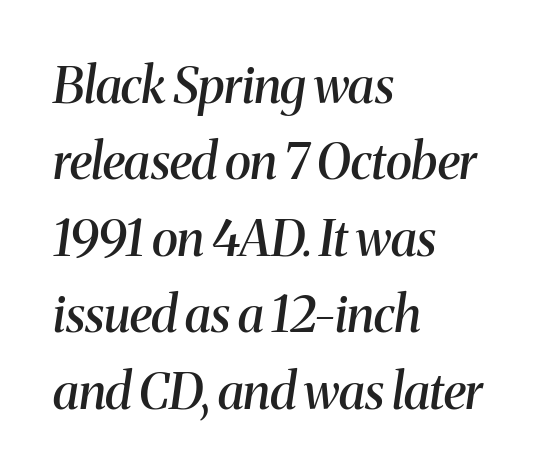
Underlining? Definitely not there. These lines are rendered in a variable-pitch font. A serif font was chosen for this passage. Yep, that's italic — everything's leaning.
